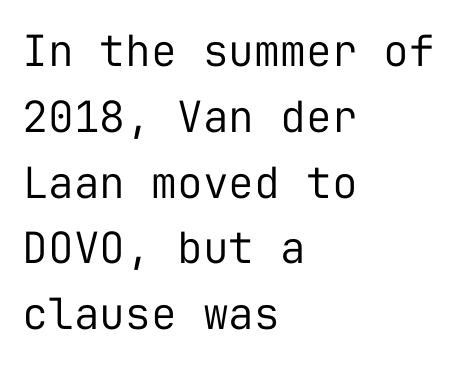
Q: Is the text bold? A: No.
Q: Is the text italic (slanted)? A: No, it is upright.
Q: Is the typeface a serif or a sans-serif typeface? A: Sans-serif.
Q: Is the text underlined? A: No.
Q: How is the paragraph aligned? A: Left-aligned.
Q: Is the spacing between letters normal or unusually wide? A: Normal.
Q: Is the spacing between lines tight, normal or loose? A: Normal.
Q: Width (condensed, normal, or wide)? A: Normal.
Q: Stroke contrast? A: Low.
Q: x-height? A: Medium.
Q: Monospaced? A: Yes.
